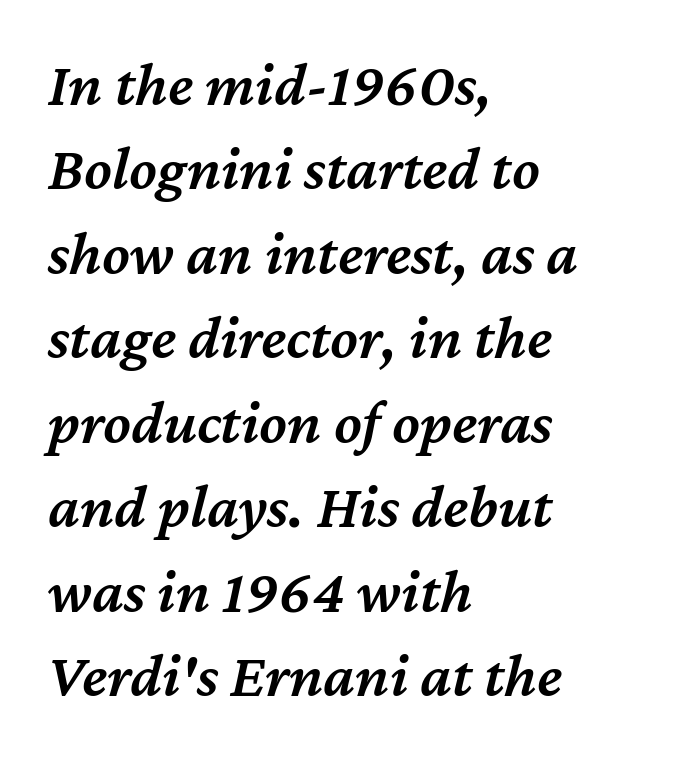
Q: Is the text bold? A: Semi-bold.
Q: Is the text italic (slanted)? A: Yes, it leans right by about 12 degrees.
Q: Is the text underlined? A: No.
Q: How is the paragraph aligned? A: Left-aligned.
Q: Is the spacing between letters normal or unusually wide? A: Normal.
Q: Is the spacing between lines tight, normal or loose? A: Normal.
Q: Width (condensed, normal, or wide)? A: Normal.
Q: Stroke contrast? A: Medium.
Q: x-height? A: Medium.
Q: Monospaced? A: No.
